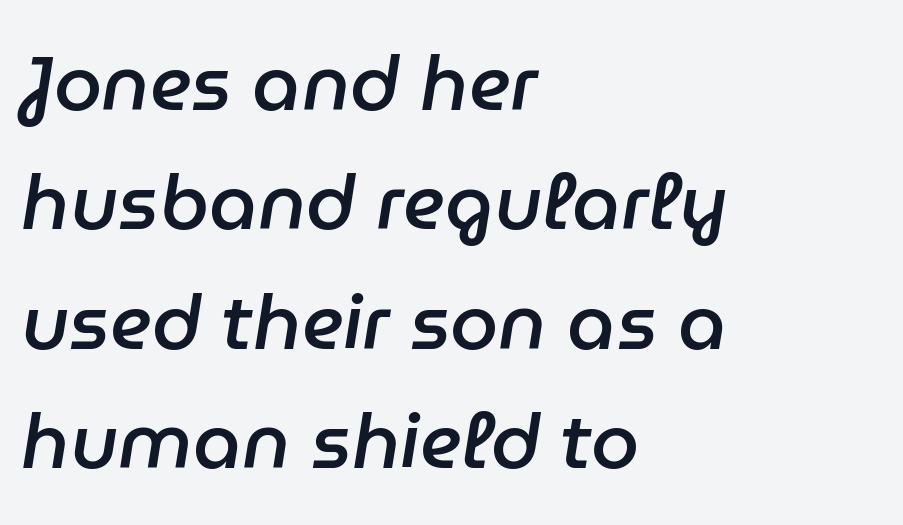
{"italic": "yes", "lean": "right", "slant_degrees": 9, "bold": "semi", "weight": "semibold", "width": "normal", "stroke_contrast": "low", "x_height": "medium", "monospaced": "no", "underline": "no", "align": "left", "line_spacing": "normal", "line_spacing_ratio": 1.55, "letter_spacing": "normal", "letter_spacing_em": 0.0, "glyph_px": 77}
